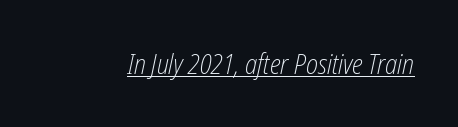
Notice how the stems are inclined rather than vertical — that's the hallmark of italics. The line texture is even and compact thanks to regular tracking. Each letter keeps its own natural width here, so spacing adapts to shape. No letter is thick-stroked: the sample isn't bold. The glyphs are accompanied by a horizontal stroke just below them.
